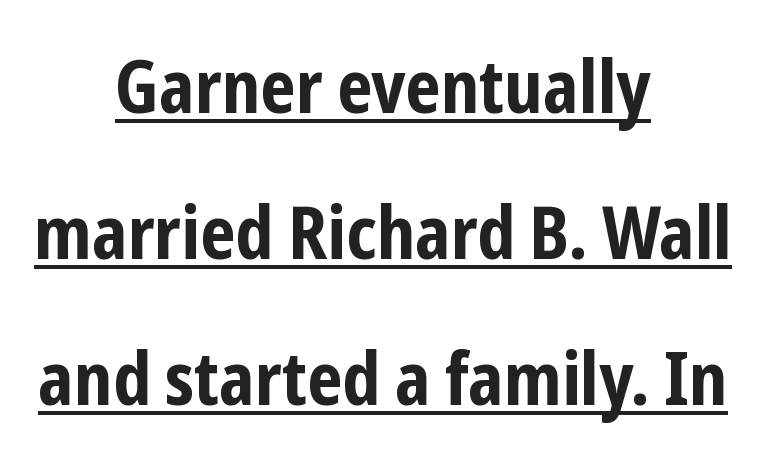
The image shows 73 px bold, condensed sans-serif type, upright; set centered, loose line spacing (2.0x), normal letter spacing, underlined; low stroke contrast and a medium x-height.
